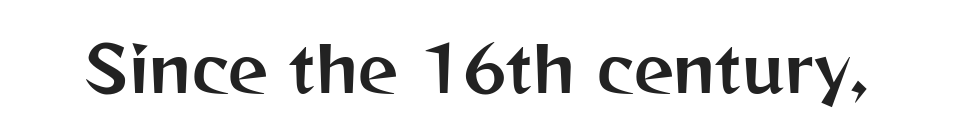
{"serif": "no", "italic": "no", "width": "normal", "stroke_contrast": "medium", "x_height": "medium", "monospaced": "no", "underline": "no", "letter_spacing": "normal", "letter_spacing_em": 0.0, "glyph_px": 63}
